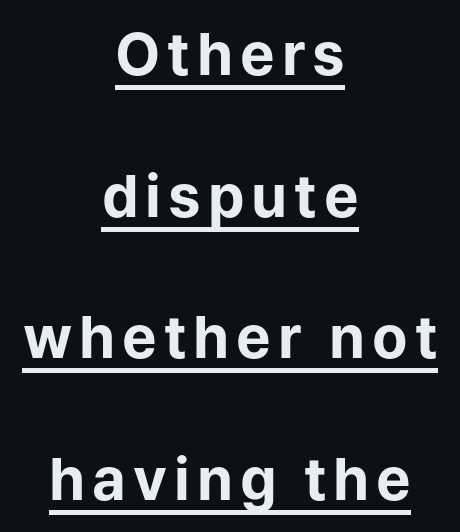
Q: Is the text bold? A: Yes.
Q: Is the text italic (slanted)? A: No, it is upright.
Q: Is the typeface a serif or a sans-serif typeface? A: Sans-serif.
Q: Is the text underlined? A: Yes.
Q: How is the paragraph aligned? A: Centered.
Q: Is the spacing between lines tight, normal or loose? A: Loose.
Q: Width (condensed, normal, or wide)? A: Normal.
Q: Stroke contrast? A: Low.
Q: x-height? A: Medium.
Q: Monospaced? A: No.
